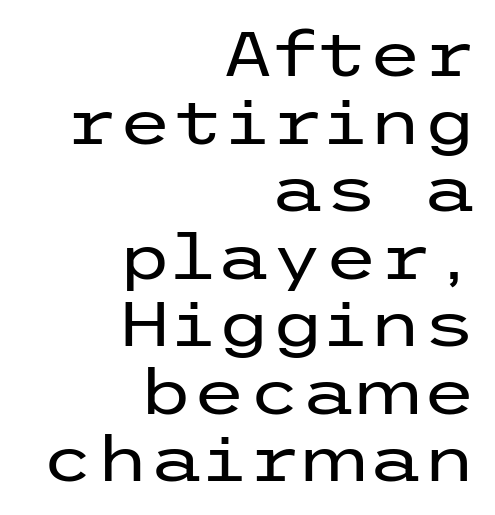
{"serif": "no", "italic": "no", "bold": "no", "weight": "regular", "width": "wide", "stroke_contrast": "low", "x_height": "medium", "underline": "no", "align": "right", "line_spacing": "tight", "line_spacing_ratio": 1.09, "letter_spacing": "normal", "letter_spacing_em": 0.0, "glyph_px": 62}
